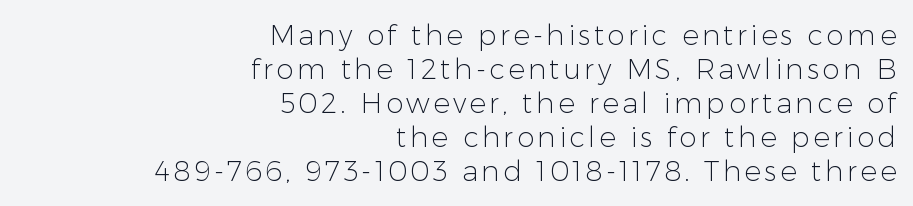
The image shows 28 px light sans-serif type, upright; set right-aligned, line spacing 1.21x, not underlined; low stroke contrast and a medium x-height.
